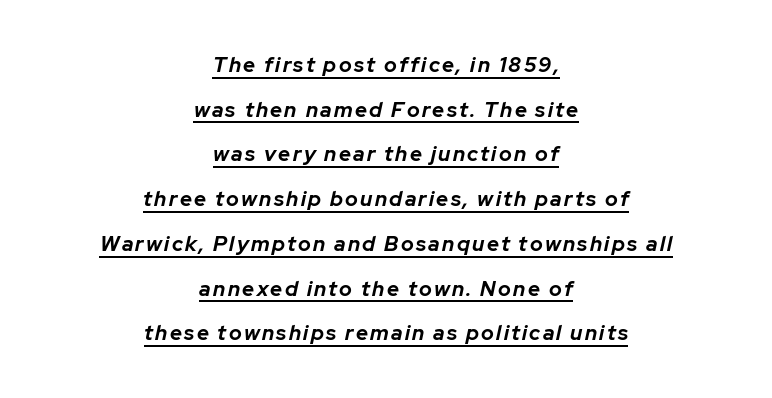
Style check: oblique. This sample is center-justified, so both line endings float freely. Rows of type keep a wide berth in the vertical direction. Compared with undecorated copy, this sample adds a rule below the words. This is heavy type, rendered in bold.
